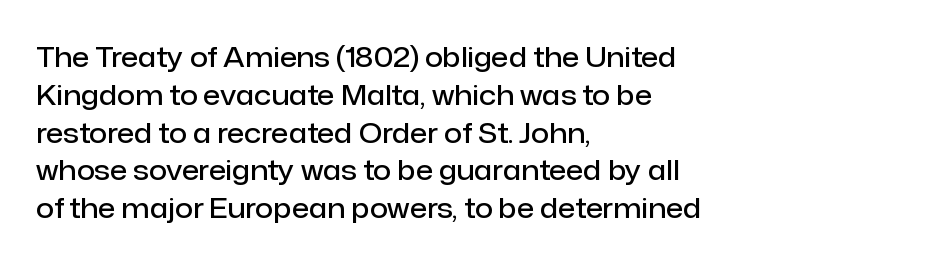
Rows of type keep a routine distance in the vertical direction. You could call the tracking neutral — neither tight nor loose. Leftover space on each line is placed entirely after the last word. Letterform terminals end flat and unadorned throughout the passage.
